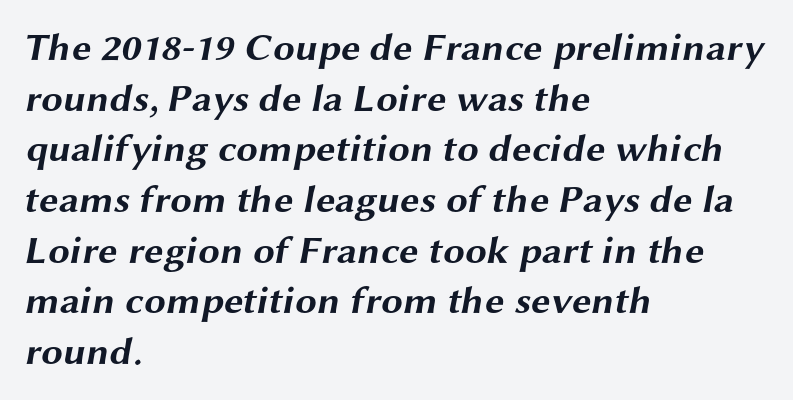
{"serif": "no", "bold": "yes", "weight": "bold", "width": "wide", "stroke_contrast": "medium", "x_height": "medium", "monospaced": "no", "underline": "no", "align": "left", "line_spacing": "normal", "line_spacing_ratio": 1.3, "letter_spacing": "normal", "letter_spacing_em": 0.0, "glyph_px": 39}
